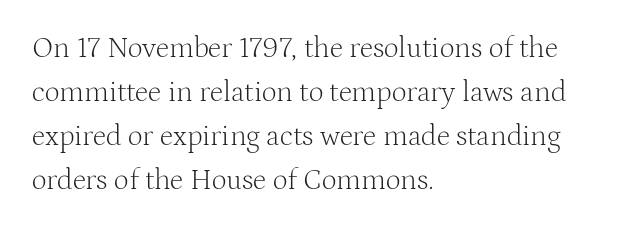
Characters remain perfectly vertical along every line. A typesetter would call this zero additional tracking. The rendering shows small feet on the letterforms — a serif design. Varying glyph widths throughout — classic text-font behaviour. Left-aligned paragraph, ragged on the right. The letters look calm and open, with moderate or lighter stems.
